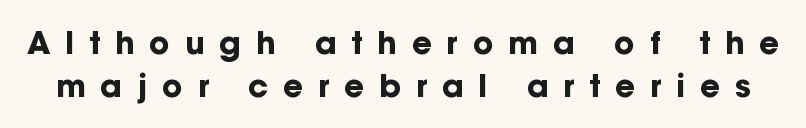
{"serif": "no", "italic": "no", "bold": "yes", "weight": "bold", "width": "normal", "stroke_contrast": "low", "x_height": "medium", "monospaced": "no", "underline": "no", "line_spacing": "normal", "line_spacing_ratio": 1.38, "letter_spacing": "wide", "letter_spacing_em": 0.48, "glyph_px": 31}
